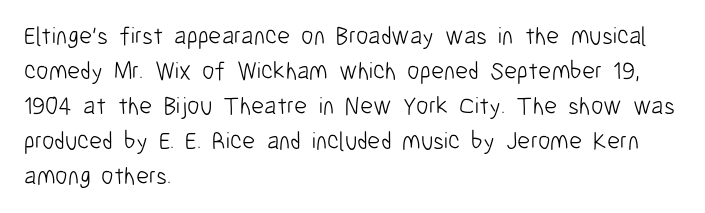
The image shows 25 px text type, upright; set left-aligned, normal line spacing (1.4x), normal letter spacing, not underlined.
